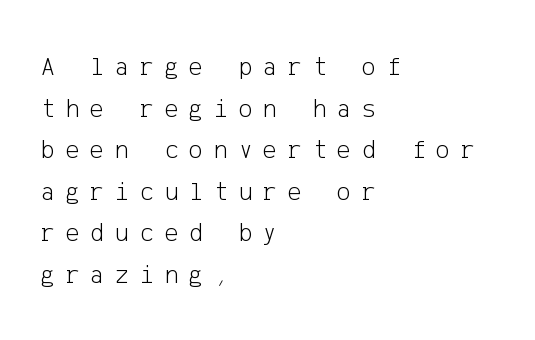
Honestly, there is no underline to notice here at all. Regular leading. Casual observation: everything's shoved over to the left. Nothing heavy about these letters — not bold at all.
